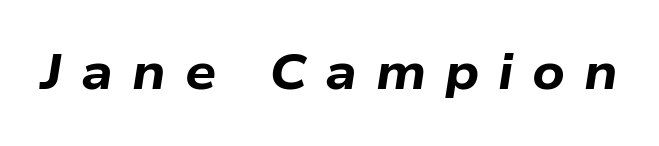
Tracking here is generous; glyphs stand well apart from one another. Is this a fixed-width face? No — the glyphs have proportional, varying widths. Is the type bold? Yes — the strokes are clearly thick and heavy. If you drew a line through each stem, it would be angled. Quick note: underline off.
